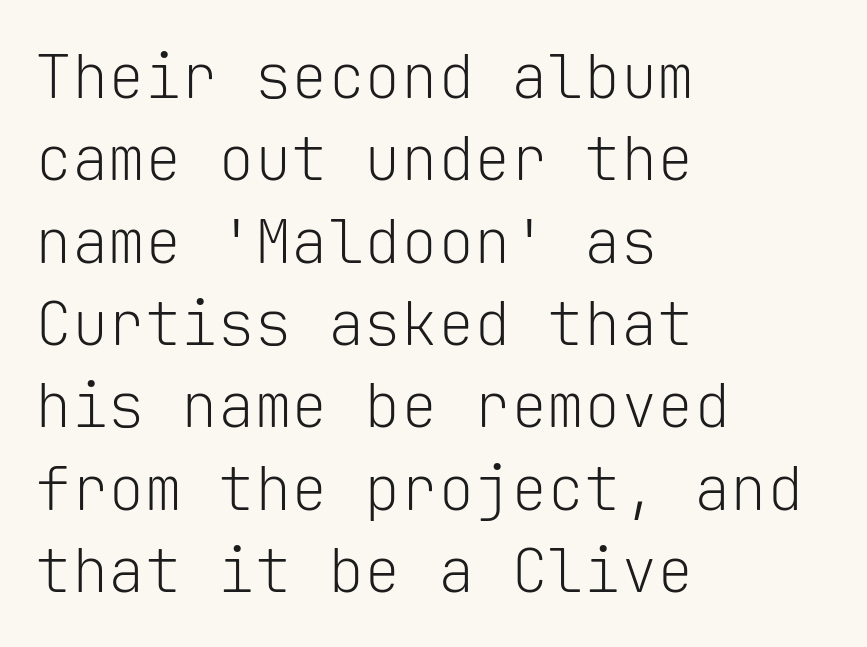
Q: Is the text bold? A: No.
Q: Is the text italic (slanted)? A: No, it is upright.
Q: Is the typeface a serif or a sans-serif typeface? A: Sans-serif.
Q: Is the text underlined? A: No.
Q: How is the paragraph aligned? A: Left-aligned.
Q: Is the spacing between letters normal or unusually wide? A: Normal.
Q: Is the spacing between lines tight, normal or loose? A: Normal.
Q: Width (condensed, normal, or wide)? A: Normal.
Q: Stroke contrast? A: Low.
Q: x-height? A: Medium.
Q: Monospaced? A: Yes.
